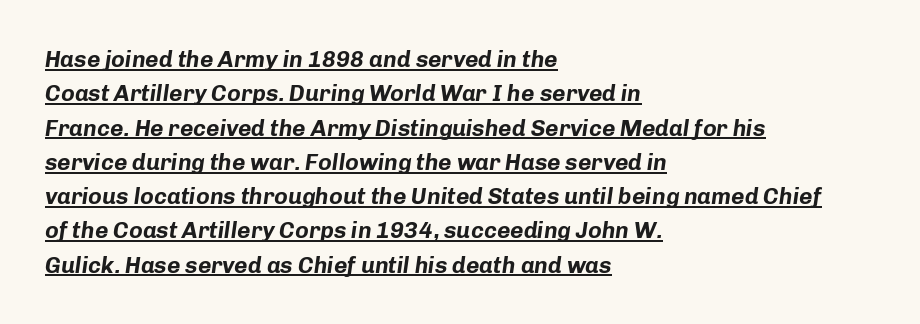
The image shows 23 px bold type, italic (leaning right); set left-aligned, normal line spacing (1.49x), normal letter spacing, underlined.
